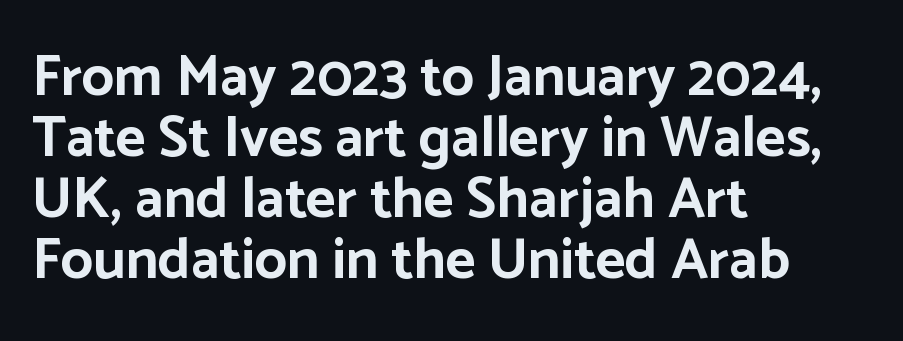
{"serif": "no", "italic": "no", "bold": "yes", "weight": "bold", "width": "normal", "stroke_contrast": "low", "x_height": "medium", "monospaced": "no", "underline": "no", "align": "left", "line_spacing": "tight", "line_spacing_ratio": 1.07, "letter_spacing": "normal", "letter_spacing_em": 0.0, "glyph_px": 57}
